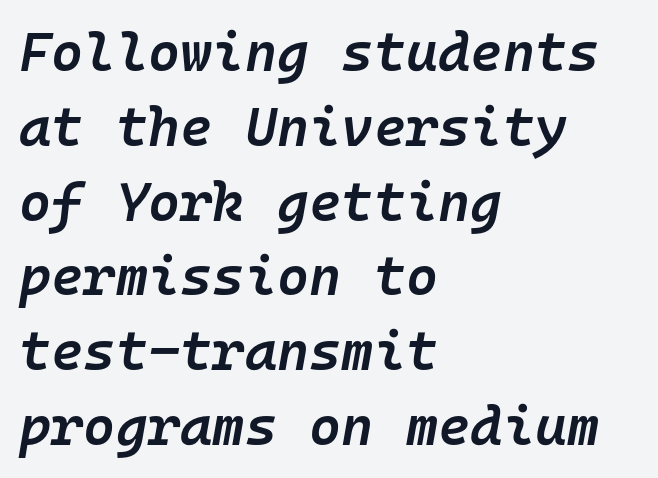
Designer's note — italics engaged. Which margin do the lines hug? The left one — the right edge is uneven. Reading down the column, the eye jumps a familiar distance to each next line. Fixed-width glyphs throughout — classic coding-font behaviour. Slightly chunky letters — semibold, I'd say, not full bold. This rendering features lettering with no underline.
